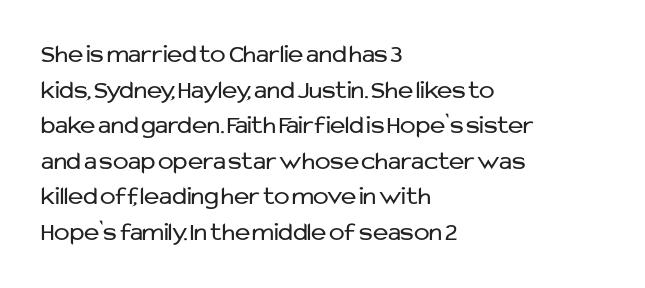
{"italic": "no", "bold": "no", "underline": "no", "align": "left", "line_spacing": "normal", "line_spacing_ratio": 1.37, "letter_spacing": "normal", "letter_spacing_em": 0.0, "glyph_px": 26}
